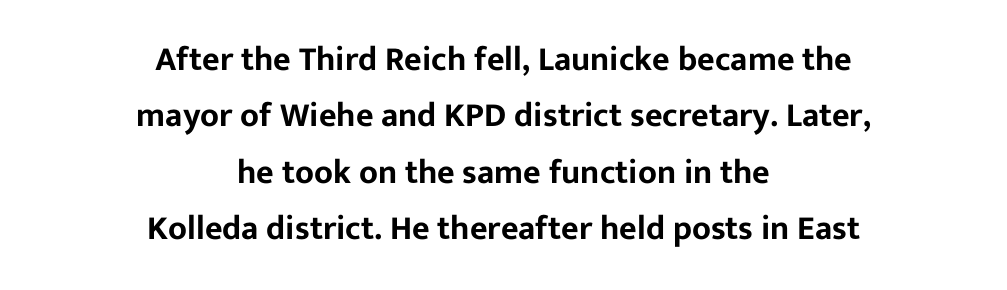
This sample uses plain, unmodified letter spacing. Here the designer chose a conventional face with non-uniform glyph widths. Does the type have serifs? No, each stem ends abruptly. In CSS terms this would be text-align: center. Descenders hang freely into open space. Designer's note — italics off, roman on.
